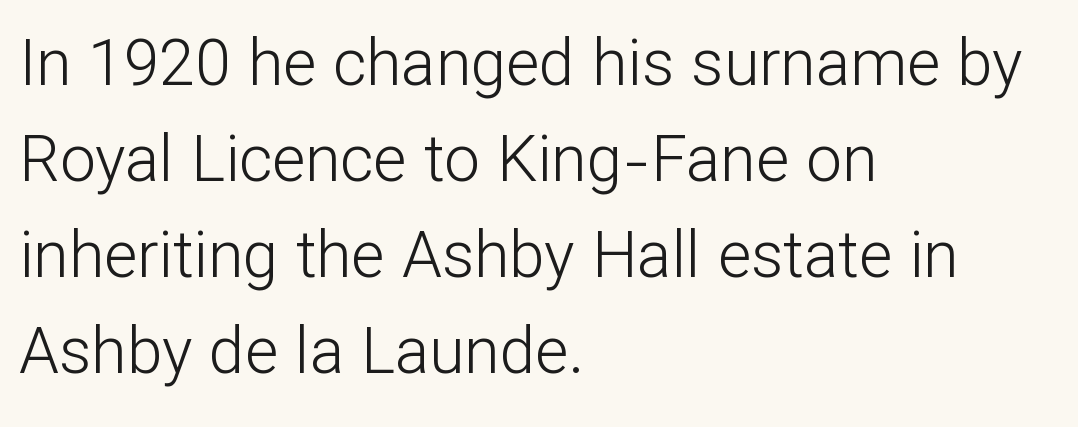
{"serif": "no", "italic": "no", "bold": "no", "weight": "light", "width": "normal", "stroke_contrast": "low", "x_height": "medium", "monospaced": "no", "underline": "no", "align": "left", "line_spacing": "normal", "line_spacing_ratio": 1.5, "letter_spacing": "normal", "letter_spacing_em": 0.0, "glyph_px": 64}
